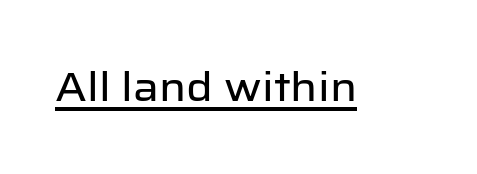
The image shows 40 px sans-serif type, upright; set normal letter spacing, underlined; low stroke contrast and a medium x-height.
